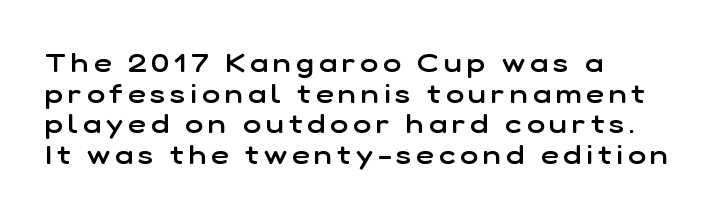
The ragged edge is on the right, which tells us the setting is flush left. Upright lettering throughout. Vertically, the passage feels compressed, each row crowding the next. I'd describe the lettering as semibold — firm but not a full bold. Underlining? Definitely not there.
